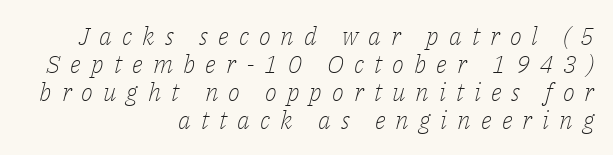
It's the slanting kind of type. Honestly, the letter spacing is so wide it's the main thing you notice. The setting favours the right margin, as signatures and pull-quotes sometimes do. These glyphs show unthickened strokes, regular width or finer. In terms of leading, this rendering errs on the cramped side.
